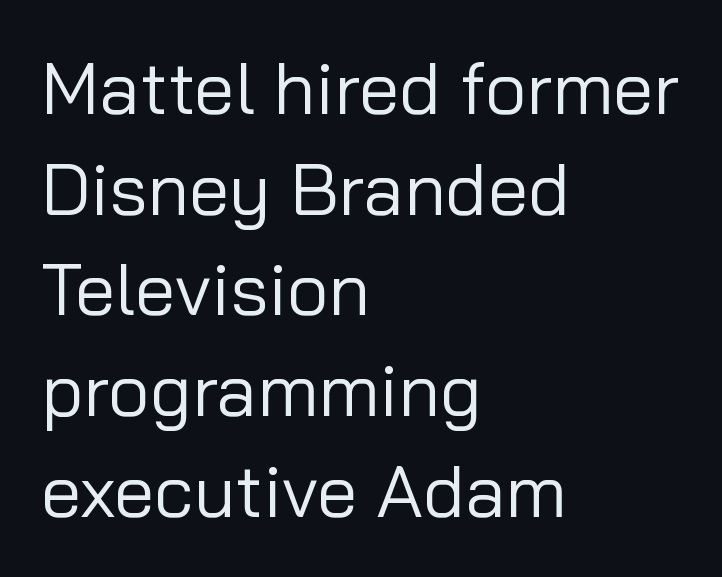
Q: Is the text bold? A: No.
Q: Is the text italic (slanted)? A: No, it is upright.
Q: Is the typeface a serif or a sans-serif typeface? A: Sans-serif.
Q: Is the text underlined? A: No.
Q: How is the paragraph aligned? A: Left-aligned.
Q: Is the spacing between letters normal or unusually wide? A: Normal.
Q: Is the spacing between lines tight, normal or loose? A: Normal.
Q: Width (condensed, normal, or wide)? A: Normal.
Q: Stroke contrast? A: Low.
Q: x-height? A: Medium.
Q: Monospaced? A: No.
